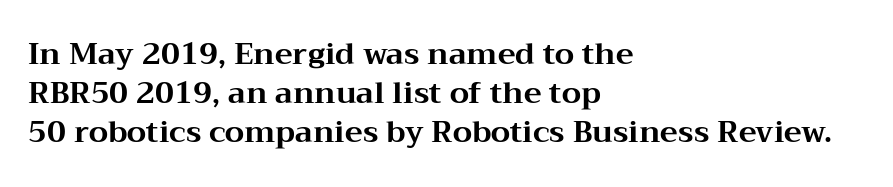
{"serif": "yes", "italic": "no", "bold": "yes", "weight": "bold", "width": "wide", "stroke_contrast": "medium", "x_height": "medium", "monospaced": "no", "underline": "no", "align": "left", "line_spacing": "normal", "line_spacing_ratio": 1.3, "letter_spacing": "normal", "letter_spacing_em": 0.0, "glyph_px": 30}
